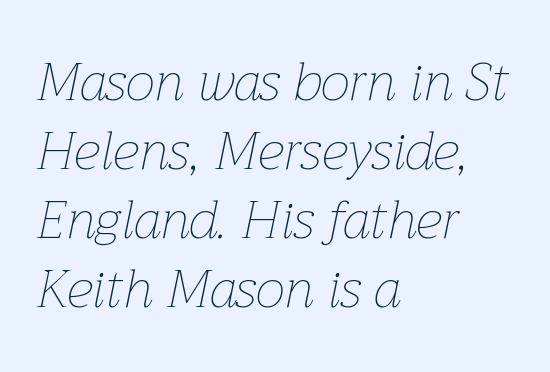
The image shows 53 px thin type, italic (leaning right); set left-aligned, normal line spacing (1.3x), normal letter spacing, not underlined; low stroke contrast and a medium x-height.
